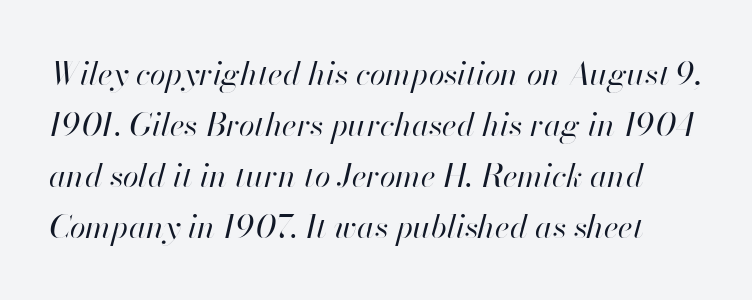
Q: Is the text bold? A: No.
Q: Is the text italic (slanted)? A: Yes, it leans right by about 13 degrees.
Q: Is the text underlined? A: No.
Q: Is the spacing between letters normal or unusually wide? A: Normal.
Q: Is the spacing between lines tight, normal or loose? A: Normal.
Q: Width (condensed, normal, or wide)? A: Normal.
Q: Stroke contrast? A: High.
Q: x-height? A: Small.
Q: Monospaced? A: No.
